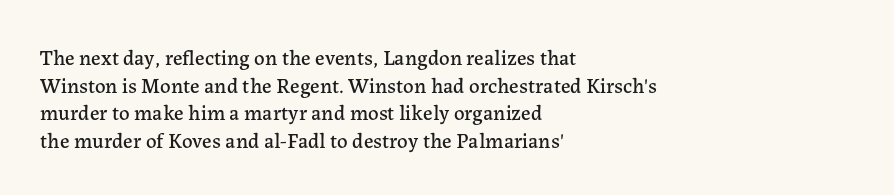
Q: Is the text italic (slanted)? A: No, it is upright.
Q: Is the text underlined? A: No.
Q: How is the paragraph aligned? A: Left-aligned.
Q: Is the spacing between letters normal or unusually wide? A: Normal.
Q: Is the spacing between lines tight, normal or loose? A: Normal.
